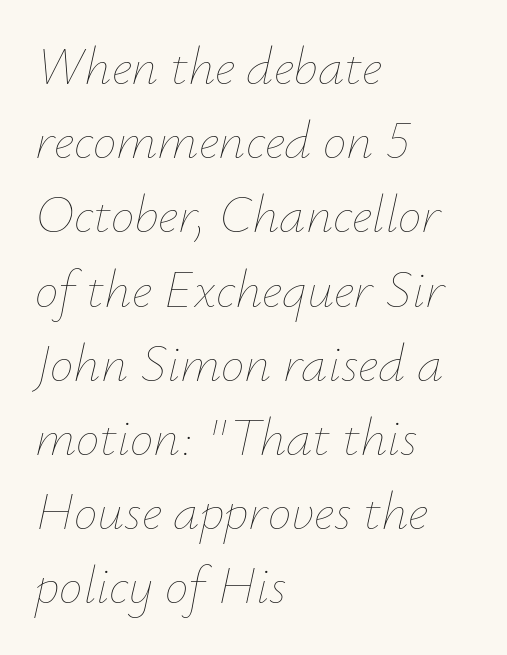
The image shows 53 px thin type, italic (leaning right); set left-aligned, normal line spacing (1.4x), normal letter spacing, not underlined; low stroke contrast and a small x-height.
